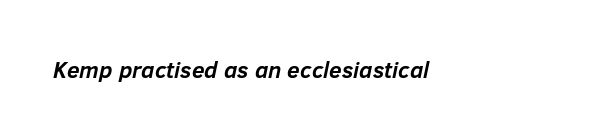
Q: Is the text bold? A: Yes.
Q: Is the text italic (slanted)? A: Yes, it leans right by about 12 degrees.
Q: Is the text underlined? A: No.
Q: How is the paragraph aligned? A: Left-aligned.
Q: Is the spacing between letters normal or unusually wide? A: Normal.
